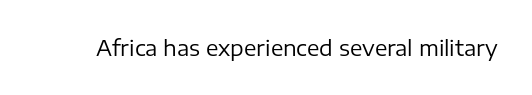
Q: Is the text bold? A: No.
Q: Is the text italic (slanted)? A: No, it is upright.
Q: Is the text underlined? A: No.
Q: Is the spacing between letters normal or unusually wide? A: Normal.
